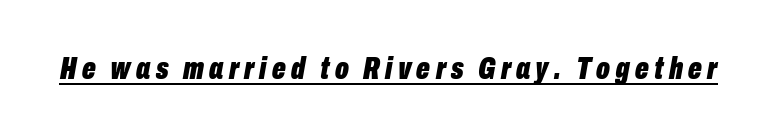
The image shows 32 px bold, condensed type, italic (leaning right); set underlined; low stroke contrast and a medium x-height.
